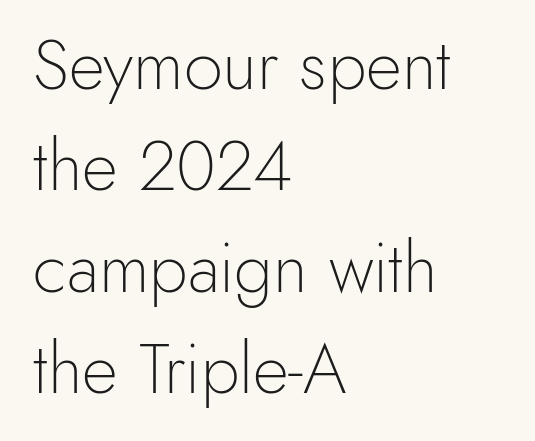
Q: Is the text bold? A: No.
Q: Is the text italic (slanted)? A: No, it is upright.
Q: Is the typeface a serif or a sans-serif typeface? A: Sans-serif.
Q: Is the text underlined? A: No.
Q: How is the paragraph aligned? A: Left-aligned.
Q: Is the spacing between letters normal or unusually wide? A: Normal.
Q: Is the spacing between lines tight, normal or loose? A: Normal.
Q: Width (condensed, normal, or wide)? A: Normal.
Q: x-height? A: Small.
Q: Monospaced? A: No.
